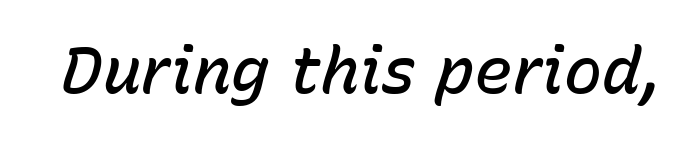
The rendering uses natural spacing where letterforms have individual widths. Standard letterfit; no display-style spreading of the glyphs. The sample has been set in demibold, a notch under bold. The rendering applies a slant to the glyphs.
